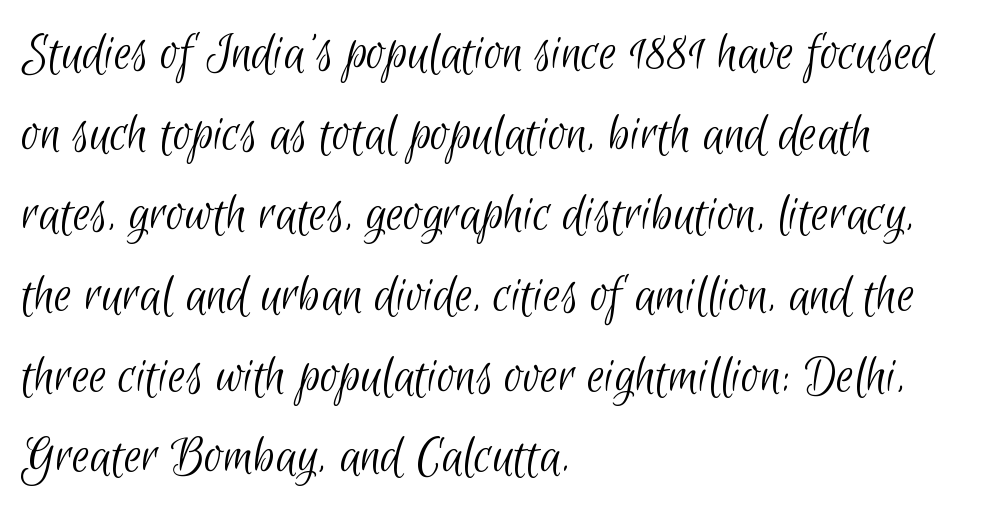
The letters sit at their default tracking, neither squeezed nor spread. The typeface chosen for these lines omits serifs. Each stroke keeps to a modest, everyday thickness or less. Underline: absent.
